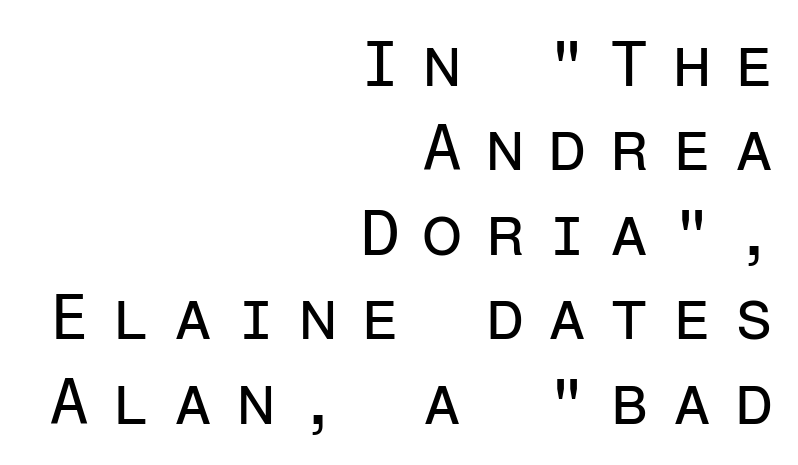
{"serif": "no", "italic": "no", "bold": "no", "weight": "regular", "width": "normal", "stroke_contrast": "low", "x_height": "medium", "monospaced": "yes", "underline": "no", "align": "right", "line_spacing": "normal", "line_spacing_ratio": 1.3, "letter_spacing": "wide", "letter_spacing_em": 0.34, "glyph_px": 65}
